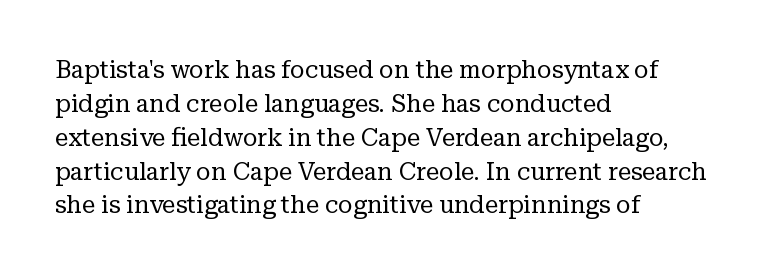
{"italic": "no", "bold": "no", "underline": "no", "align": "left", "line_spacing": "normal", "line_spacing_ratio": 1.41, "letter_spacing": "normal", "letter_spacing_em": 0.0, "glyph_px": 24}
